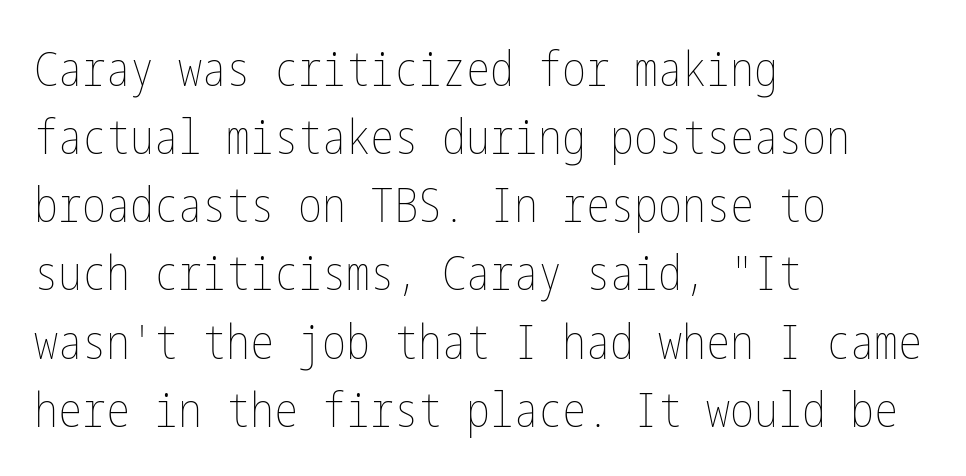
The image shows 48 px thin, condensed type, upright; set left-aligned, normal line spacing (1.42x), normal letter spacing, not underlined; low stroke contrast and a medium x-height.
